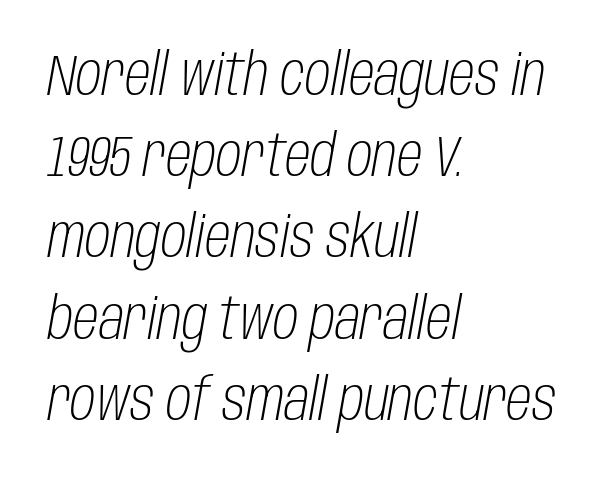
Reading down the column, the eye jumps a familiar distance to each next line. Tracking here is standard; glyphs follow each other at the usual distance. Layout note: lines flush left. Proportional: the letters do not fall into vertical columns. No letter is thick-stroked: the sample isn't bold.
